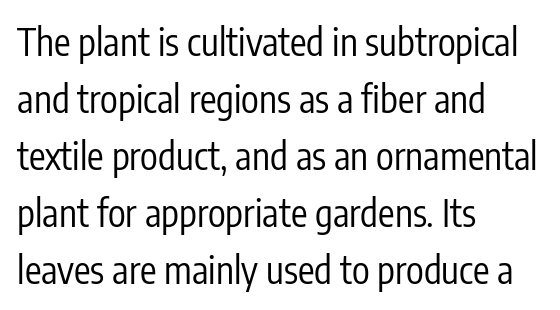
{"serif": "no", "italic": "no", "bold": "no", "weight": "regular", "width": "condensed", "stroke_contrast": "low", "x_height": "medium", "monospaced": "no", "underline": "no", "align": "left", "line_spacing": "normal", "line_spacing_ratio": 1.54, "letter_spacing": "normal", "letter_spacing_em": 0.0, "glyph_px": 37}
